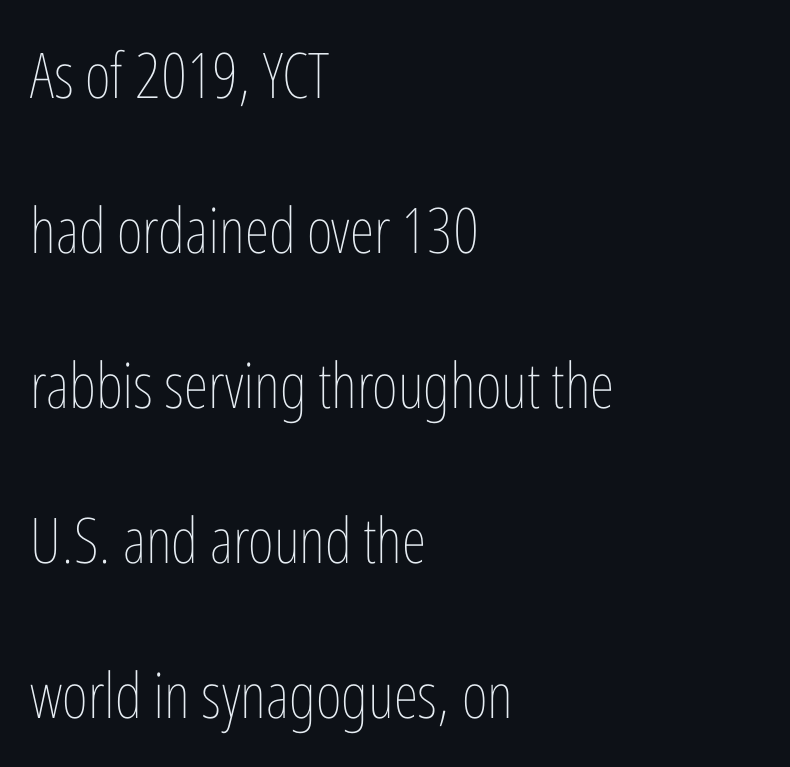
The image shows 63 px thin, condensed type, upright; set left-aligned, loose line spacing (2.46x), normal letter spacing, not underlined; low stroke contrast and a medium x-height.
